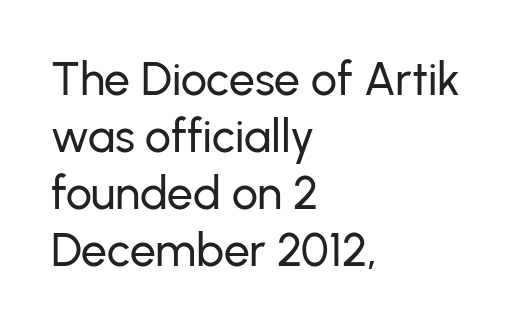
Letter spacing: default. Does the copy run flush right? No — it runs flush left. Check the space under the baseline: it is left empty. Looks like regular typesetting: each glyph gets only the width it needs. Quick note: not italic, upright. This is sans-serif lettering, the kind often seen on screens and signage.
